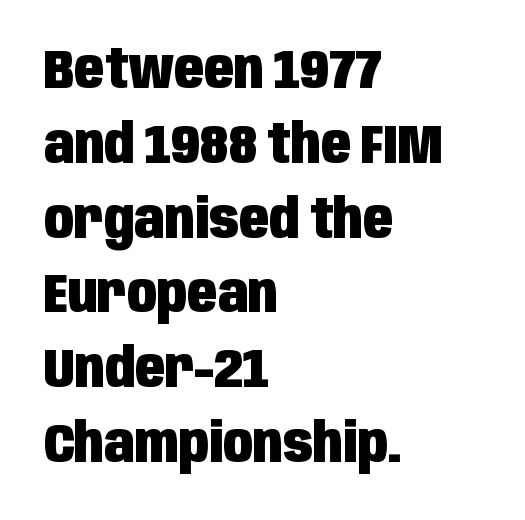
{"serif": "no", "italic": "no", "bold": "yes", "weight": "heavy", "width": "condensed", "stroke_contrast": "low", "x_height": "large", "monospaced": "no", "underline": "no", "align": "left", "line_spacing": "normal", "line_spacing_ratio": 1.36, "letter_spacing": "normal", "letter_spacing_em": 0.0, "glyph_px": 55}
